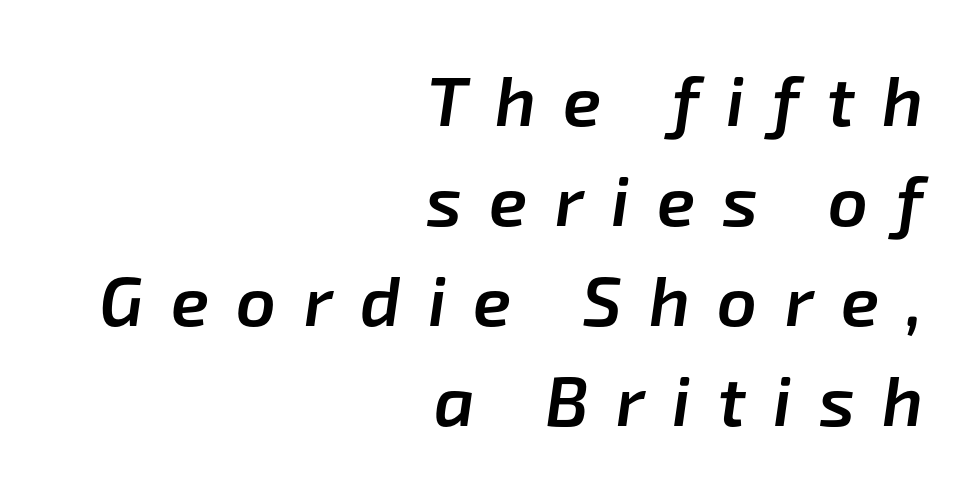
{"italic": "yes", "lean": "right", "slant_degrees": 8, "bold": "semi", "weight": "semibold", "width": "normal", "stroke_contrast": "low", "x_height": "medium", "monospaced": "no", "underline": "no", "align": "right", "line_spacing": "normal", "line_spacing_ratio": 1.43, "letter_spacing": "wide", "letter_spacing_em": 0.39, "glyph_px": 70}
